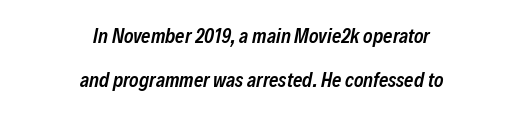
The block of text is sparse from top to bottom, with ample space between rows. This sample is center-justified, so both line endings float freely. If you drew a line through each stem, it would be angled. These lines carry some extra weight — a demibold, not a full bold. A bare baseline throughout the passage. Students, note that the glyphs here touch the page at normal intervals.
